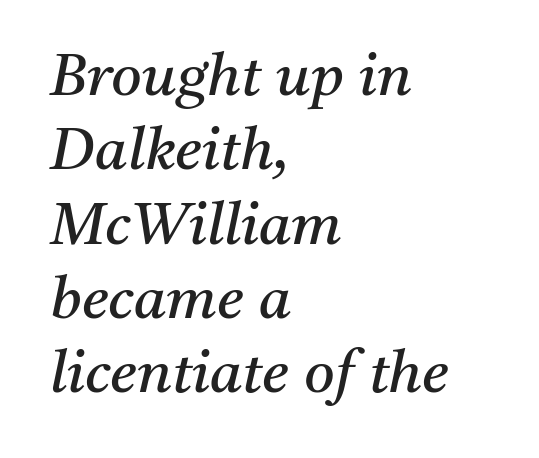
Q: Is the text bold? A: No.
Q: Is the text italic (slanted)? A: Yes, it leans right by about 11 degrees.
Q: Is the typeface a serif or a sans-serif typeface? A: Serif.
Q: Is the text underlined? A: No.
Q: How is the paragraph aligned? A: Left-aligned.
Q: Is the spacing between letters normal or unusually wide? A: Normal.
Q: Is the spacing between lines tight, normal or loose? A: Normal.
Q: Width (condensed, normal, or wide)? A: Normal.
Q: Stroke contrast? A: Medium.
Q: x-height? A: Medium.
Q: Monospaced? A: No.
